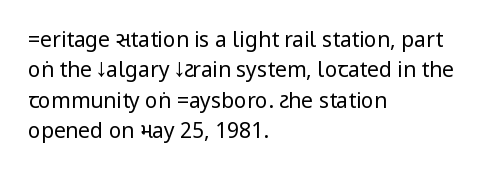
Q: Is the text bold? A: No.
Q: Is the text italic (slanted)? A: No, it is upright.
Q: Is the text underlined? A: No.
Q: How is the paragraph aligned? A: Left-aligned.
Q: Is the spacing between letters normal or unusually wide? A: Normal.
Q: Is the spacing between lines tight, normal or loose? A: Normal.
